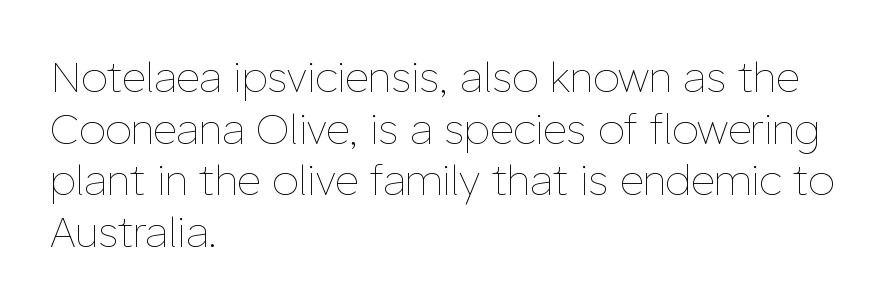
Q: Is the text bold? A: No.
Q: Is the text italic (slanted)? A: No, it is upright.
Q: Is the text underlined? A: No.
Q: How is the paragraph aligned? A: Left-aligned.
Q: Is the spacing between letters normal or unusually wide? A: Normal.
Q: Width (condensed, normal, or wide)? A: Normal.
Q: Stroke contrast? A: Low.
Q: x-height? A: Medium.
Q: Monospaced? A: No.
